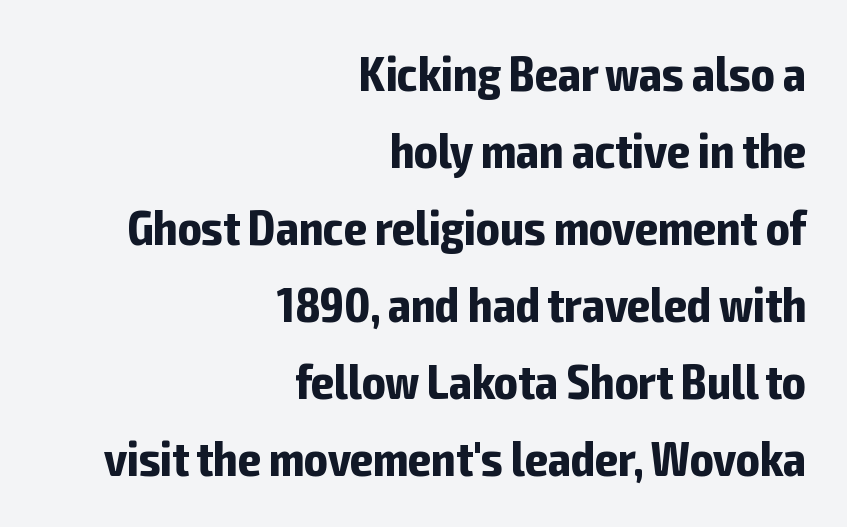
The image shows 49 px bold, condensed sans-serif type, upright; set right-aligned, normal line spacing (1.57x), normal letter spacing, not underlined; low stroke contrast and a medium x-height.
